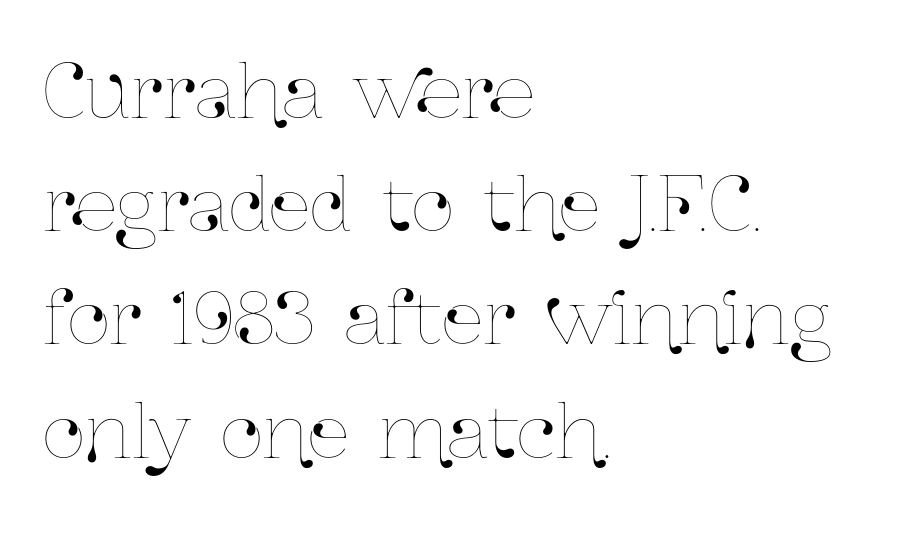
Bare-footed words on every line. Nope, not italic — everything's standing straight. This sample is left-justified, so line endings fall wherever the words run out. Spacing verdict: proportional, widths tailored to each character. Normally led — the rows are evenly, conventionally spaced.
